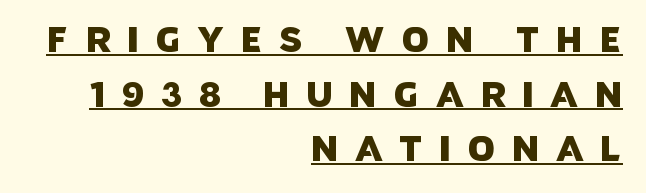
{"serif": "no", "width": "normal", "stroke_contrast": "low", "x_height": "large", "monospaced": "no", "underline": "yes", "align": "right", "line_spacing": "normal", "line_spacing_ratio": 1.56, "letter_spacing": "wide", "letter_spacing_em": 0.47, "glyph_px": 35}
